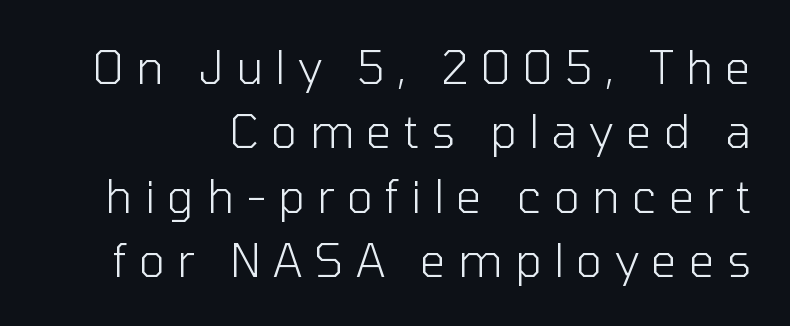
The image shows 45 px light sans-serif type, upright; set normal line spacing (1.43x), unusually wide letter spacing (+0.27 em), not underlined; low stroke contrast and a medium x-height.
